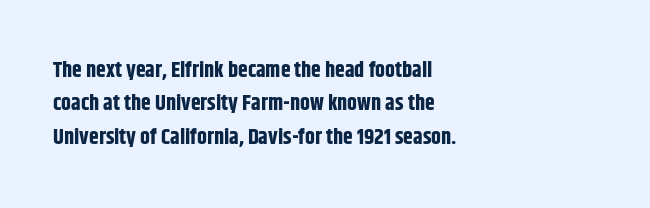
The strip under each line holds only bare page. Between one letter and the next there's only the usual sliver of space. Is there any slant? The stems are plumb. Plenty of ink on the page — the face is bold. Leading matches the norm, producing a regular column.
